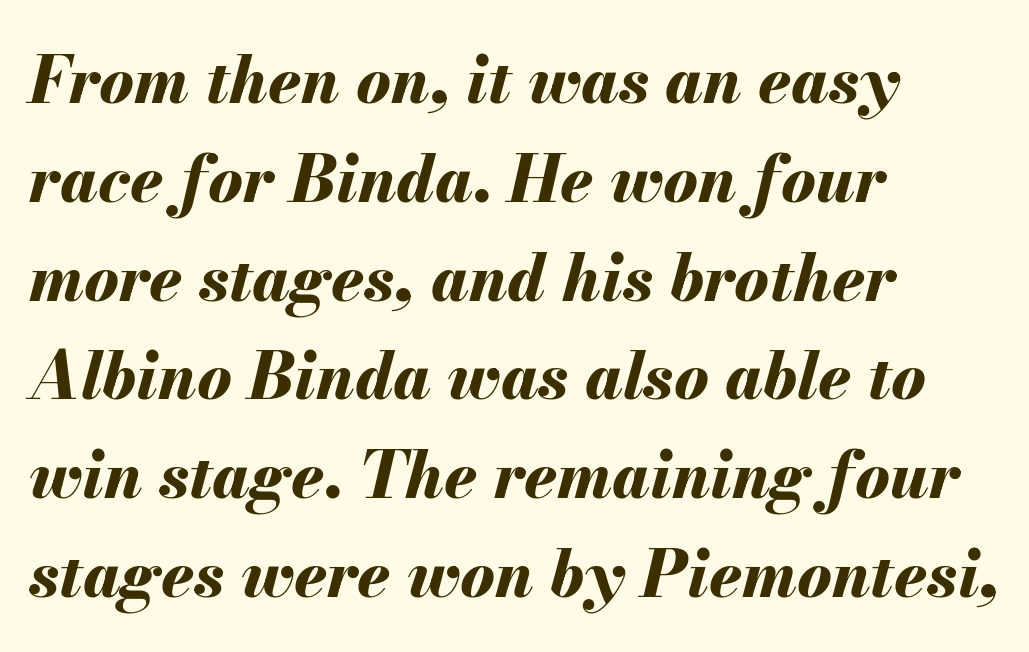
The image shows 65 px bold type, italic (leaning right); set left-aligned, normal line spacing (1.52x), normal letter spacing, not underlined; medium stroke contrast and a small x-height.
